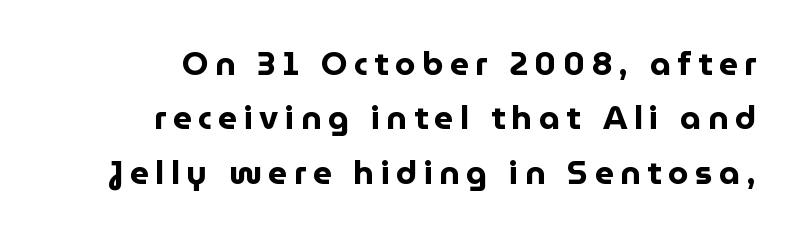
Display-style spreading of the glyphs; the letterfit is very open. These lines carry a lot of weight — the face is fully bold. Typeset ragged left — the right edge is the straight one. Nope, not italic — everything's standing straight.
